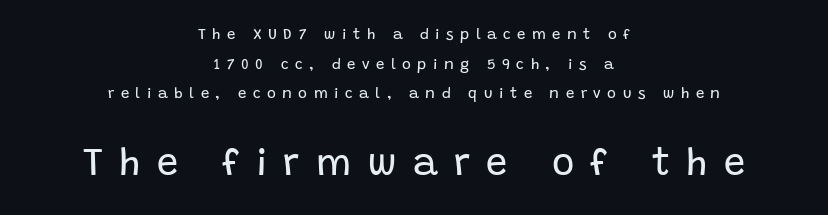
The image shows 38 px regular-weight sans-serif type, upright; set centered, loose line spacing (1.97x), unusually wide letter spacing (+0.43 em), not underlined; the second (bottom) block is 2.53x larger; low stroke contrast and a large x-height.
